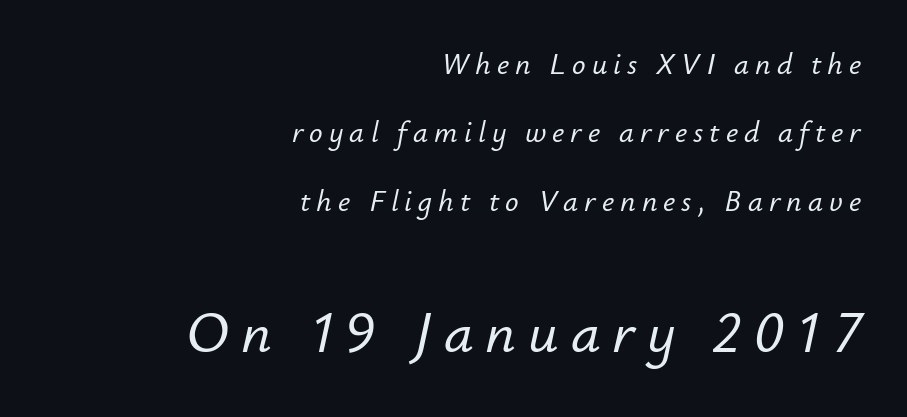
Display-style spreading of the glyphs; the letterfit is very open. These lines were composed using italics. These lines stack with their right ends in a neat column. Which chunk is bigger? The second one — the bottom block dwarfs the top.
